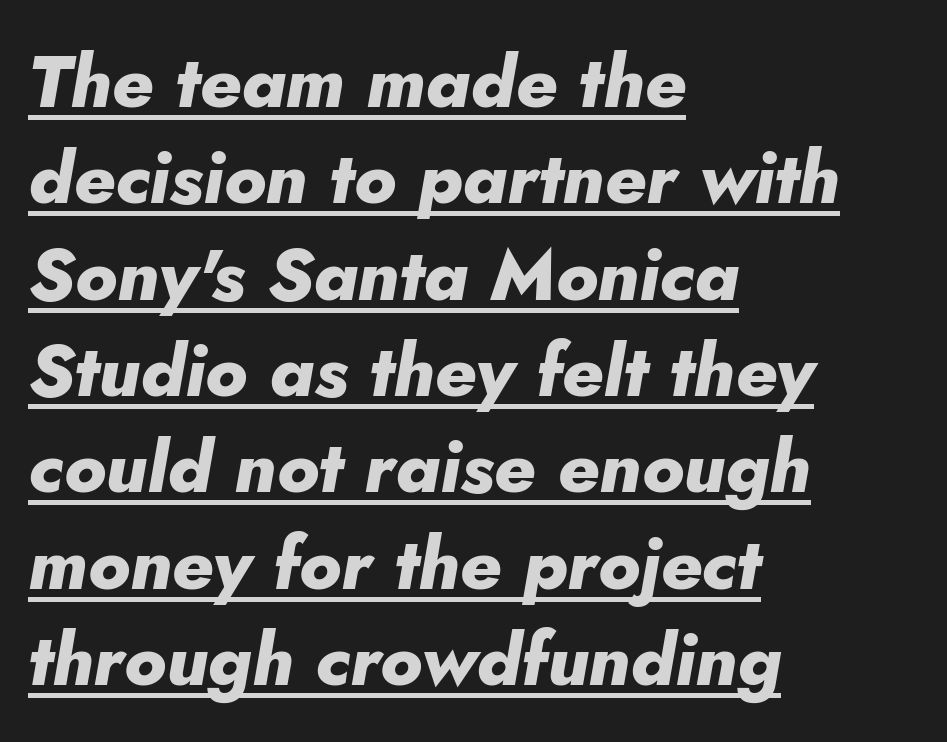
The image shows 73 px heavy type, italic (leaning right); set left-aligned, normal line spacing (1.32x), normal letter spacing, underlined; low stroke contrast and a small x-height.
